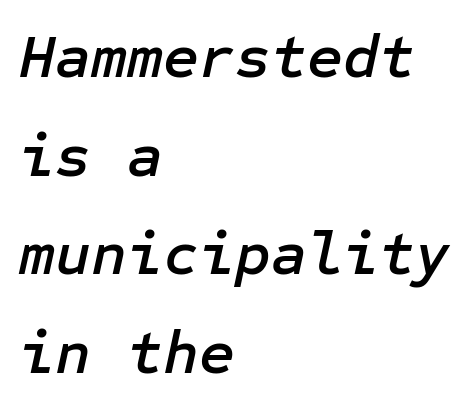
Q: Is the text italic (slanted)? A: Yes, it leans right by about 12 degrees.
Q: Is the text underlined? A: No.
Q: How is the paragraph aligned? A: Left-aligned.
Q: Is the spacing between letters normal or unusually wide? A: Normal.
Q: Is the spacing between lines tight, normal or loose? A: Normal.
Q: Width (condensed, normal, or wide)? A: Normal.
Q: Stroke contrast? A: Low.
Q: x-height? A: Medium.
